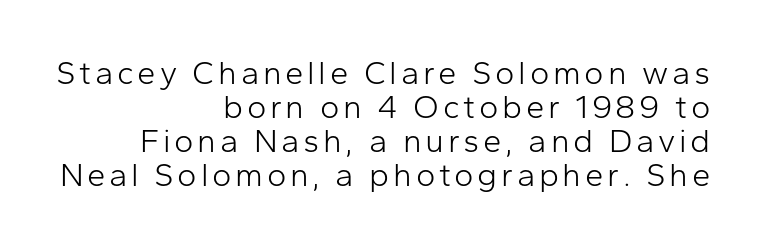
The axis of the letterforms is exactly vertical. The specimen omits any rule beneath the text block's lines. The paragraph shown leans on its right margin. Vertical spacing — tight. The passage shown is typed in a proportional face where columns would drift.
